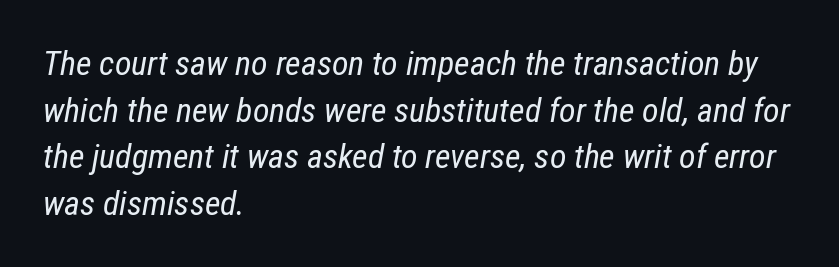
{"italic": "yes", "lean": "right", "slant_degrees": 12, "bold": "no", "weight": "regular", "width": "condensed", "stroke_contrast": "low", "x_height": "medium", "monospaced": "no", "underline": "no", "align": "left", "line_spacing": "normal", "line_spacing_ratio": 1.37, "letter_spacing": "normal", "letter_spacing_em": 0.0, "glyph_px": 34}
